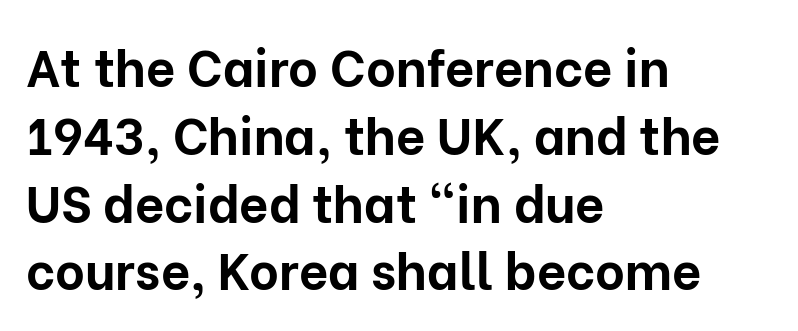
Q: Is the text bold? A: Yes.
Q: Is the text italic (slanted)? A: No, it is upright.
Q: Is the typeface a serif or a sans-serif typeface? A: Sans-serif.
Q: Is the text underlined? A: No.
Q: How is the paragraph aligned? A: Left-aligned.
Q: Is the spacing between letters normal or unusually wide? A: Normal.
Q: Is the spacing between lines tight, normal or loose? A: Normal.
Q: Width (condensed, normal, or wide)? A: Normal.
Q: Stroke contrast? A: Low.
Q: x-height? A: Medium.
Q: Monospaced? A: No.
